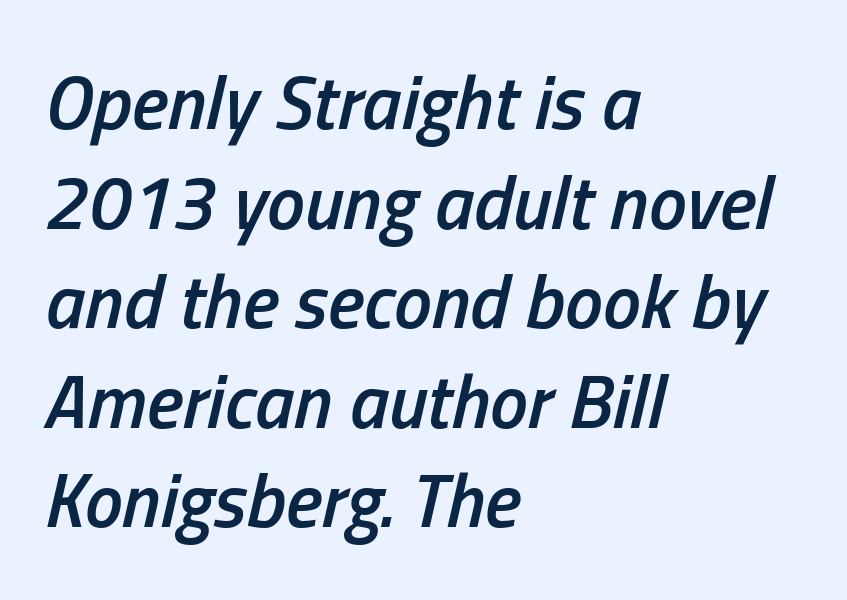
The image shows 76 px semibold, condensed type, italic (leaning right); set left-aligned, normal line spacing (1.31x), normal letter spacing, not underlined; low stroke contrast and a medium x-height.
